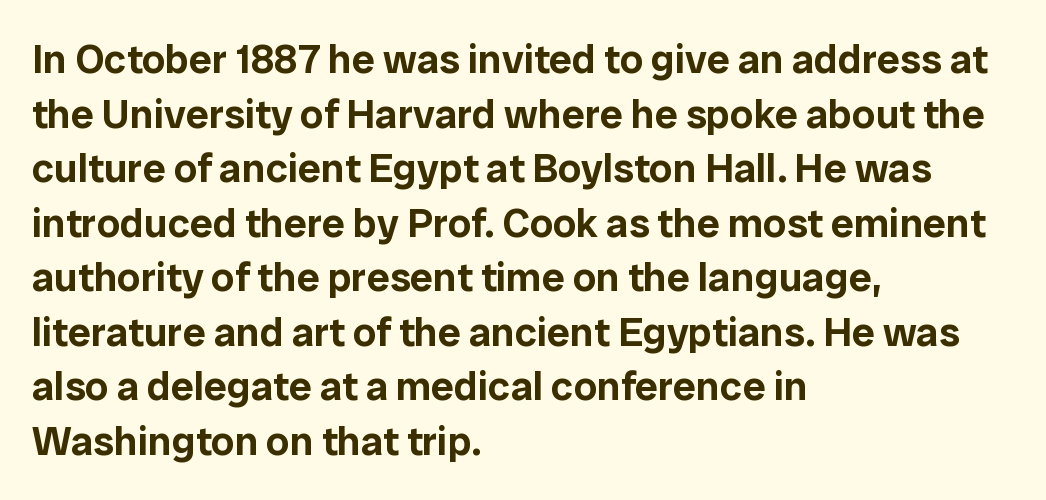
The image shows 41 px sans-serif type, upright; set left-aligned, normal line spacing (1.33x), normal letter spacing, not underlined; low stroke contrast and a medium x-height.
